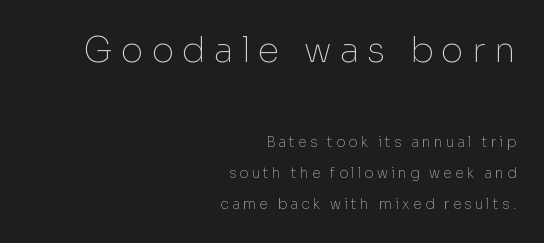
The image shows 35 px thin sans-serif type, upright; set right-aligned, loose line spacing (2.21x), unusually wide letter spacing (+0.23 em), not underlined; the first (top) block is 2.5x larger; low stroke contrast and a medium x-height.
